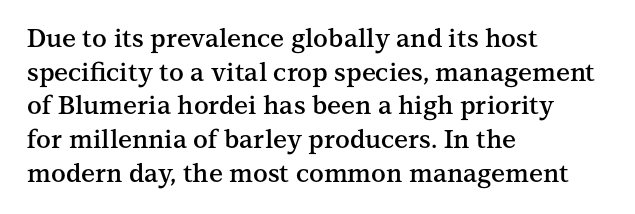
{"italic": "no", "bold": "semi", "underline": "no", "align": "left", "line_spacing": "normal", "line_spacing_ratio": 1.35, "letter_spacing": "normal", "letter_spacing_em": 0.0, "glyph_px": 25}
